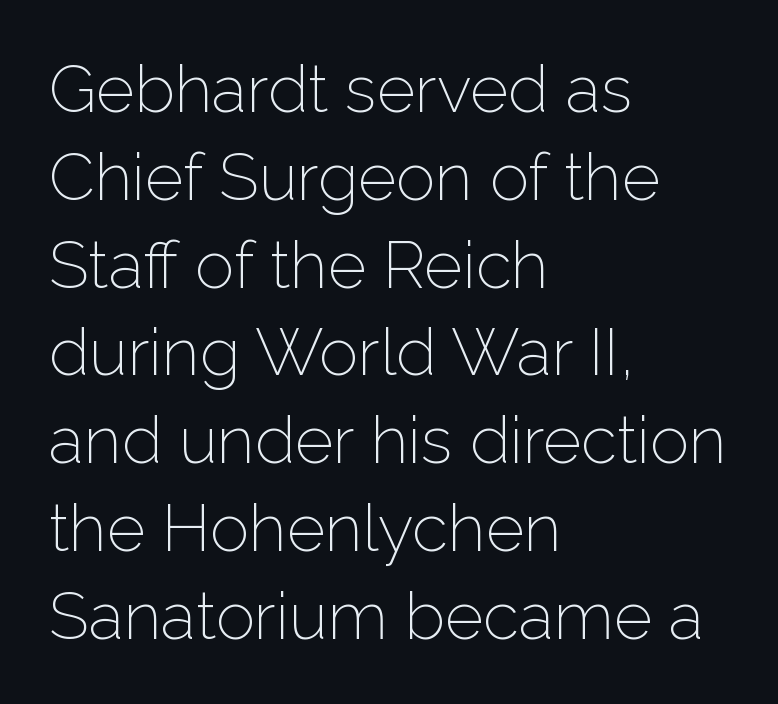
The rendering keeps characters at their native spacing. Serifs: no, the terminals of the letterforms are clean. A normal amount of white space separates one row of letters from the next. Unlike italic type, these characters show no tilt at all. Horizontally, the lines are justified to the leading edge only.
